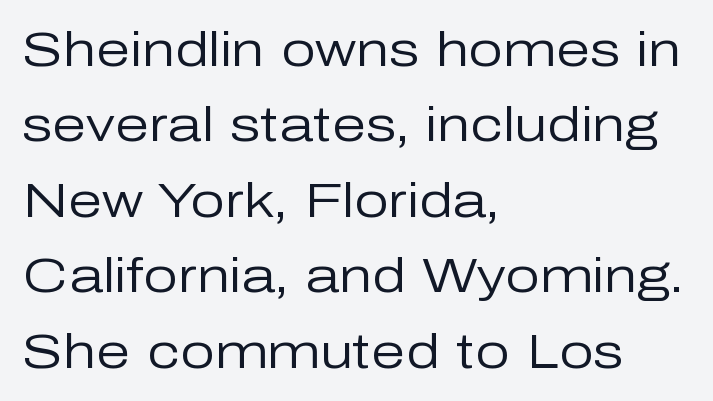
Q: Is the text bold? A: No.
Q: Is the text italic (slanted)? A: No, it is upright.
Q: Is the typeface a serif or a sans-serif typeface? A: Sans-serif.
Q: Is the text underlined? A: No.
Q: How is the paragraph aligned? A: Left-aligned.
Q: Is the spacing between letters normal or unusually wide? A: Normal.
Q: Is the spacing between lines tight, normal or loose? A: Normal.
Q: Width (condensed, normal, or wide)? A: Normal.
Q: Stroke contrast? A: Low.
Q: x-height? A: Medium.
Q: Monospaced? A: No.
